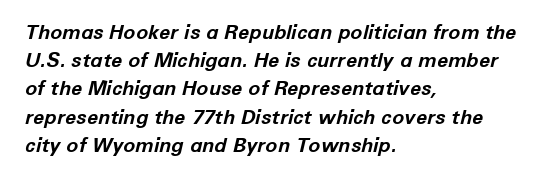
{"italic": "yes", "lean": "right", "slant_degrees": 12, "bold": "yes", "underline": "no", "align": "left", "line_spacing": "normal", "line_spacing_ratio": 1.41, "letter_spacing": "normal", "letter_spacing_em": 0.0, "glyph_px": 20}
